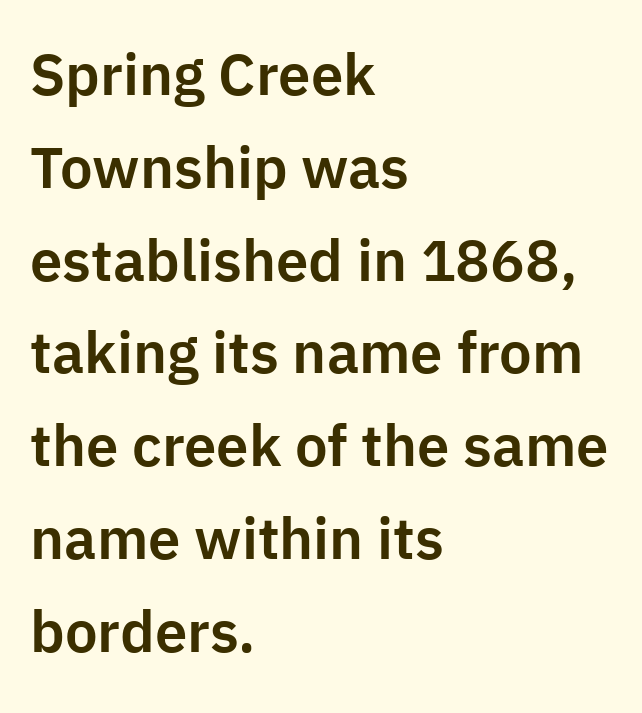
Q: Is the text italic (slanted)? A: No, it is upright.
Q: Is the typeface a serif or a sans-serif typeface? A: Sans-serif.
Q: Is the text underlined? A: No.
Q: How is the paragraph aligned? A: Left-aligned.
Q: Is the spacing between letters normal or unusually wide? A: Normal.
Q: Is the spacing between lines tight, normal or loose? A: Normal.
Q: Width (condensed, normal, or wide)? A: Normal.
Q: Stroke contrast? A: Low.
Q: x-height? A: Medium.
Q: Monospaced? A: No.
